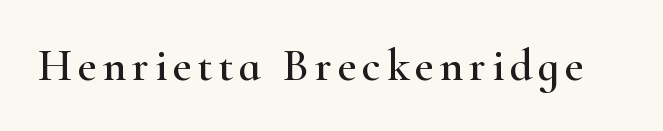
Q: Is the text italic (slanted)? A: No, it is upright.
Q: Is the typeface a serif or a sans-serif typeface? A: Serif.
Q: Is the text underlined? A: No.
Q: Width (condensed, normal, or wide)? A: Wide.
Q: Stroke contrast? A: High.
Q: x-height? A: Small.
Q: Monospaced? A: No.
